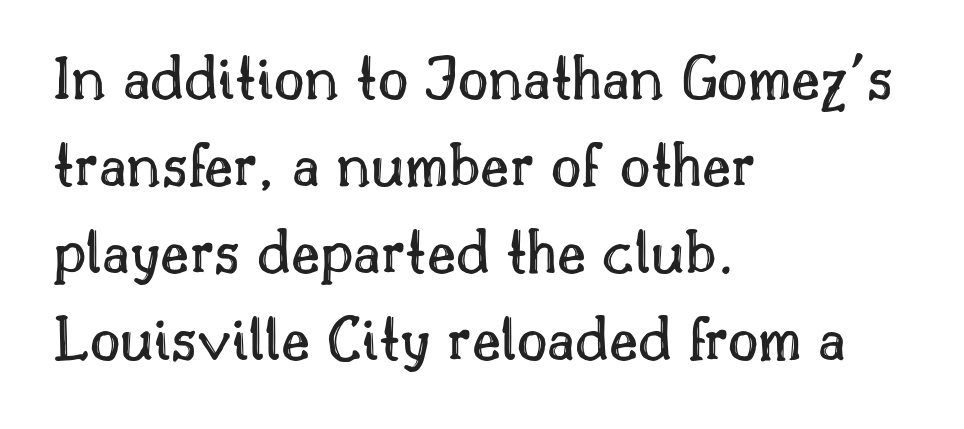
How would I describe the line gaps? Plain and ordinary. Every row of glyphs begins at an identical x-position on the left. Underline: absent. This sample uses plain, unmodified letter spacing. Looks like regular typesetting: each glyph gets only the width it needs.
